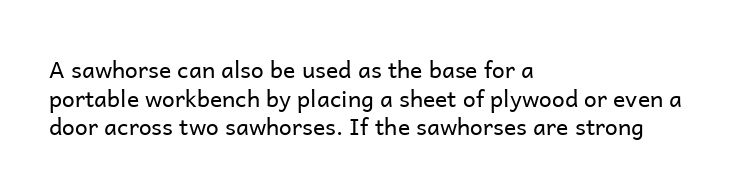
The image shows 23 px text type, upright; set left-aligned, line spacing 1.24x, normal letter spacing, not underlined.
